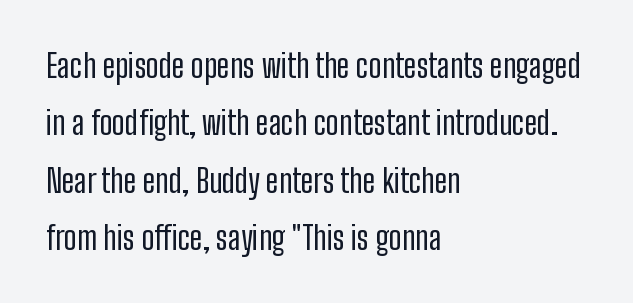
{"serif": "no", "italic": "no", "bold": "no", "weight": "regular", "width": "condensed", "stroke_contrast": "low", "x_height": "medium", "monospaced": "no", "underline": "no", "align": "left", "line_spacing_ratio": 1.79, "letter_spacing": "normal", "letter_spacing_em": 0.0, "glyph_px": 32}
